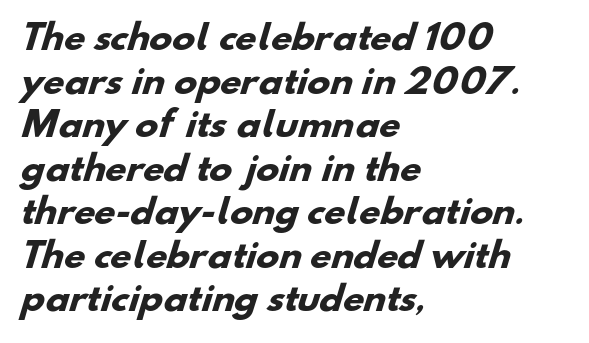
Q: Is the text bold? A: Yes.
Q: Is the typeface a serif or a sans-serif typeface? A: Sans-serif.
Q: Is the text underlined? A: No.
Q: How is the paragraph aligned? A: Left-aligned.
Q: Is the spacing between letters normal or unusually wide? A: Normal.
Q: Is the spacing between lines tight, normal or loose? A: Normal.
Q: Width (condensed, normal, or wide)? A: Normal.
Q: Stroke contrast? A: Low.
Q: x-height? A: Small.
Q: Monospaced? A: No.
